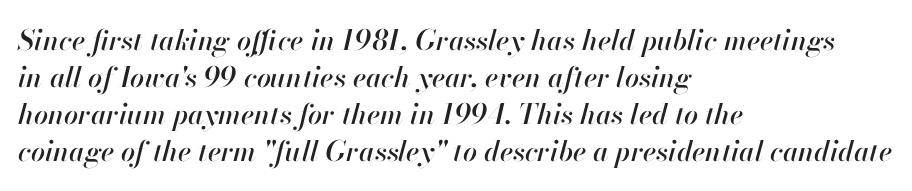
The image shows 28 px text type, italic (leaning right); set left-aligned, normal line spacing (1.32x), normal letter spacing, not underlined; high stroke contrast and a small x-height.
